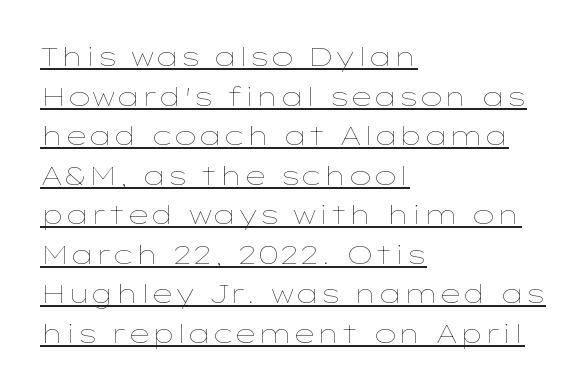
The image shows 26 px text type, upright; set left-aligned, normal line spacing (1.52x), normal letter spacing, underlined.
